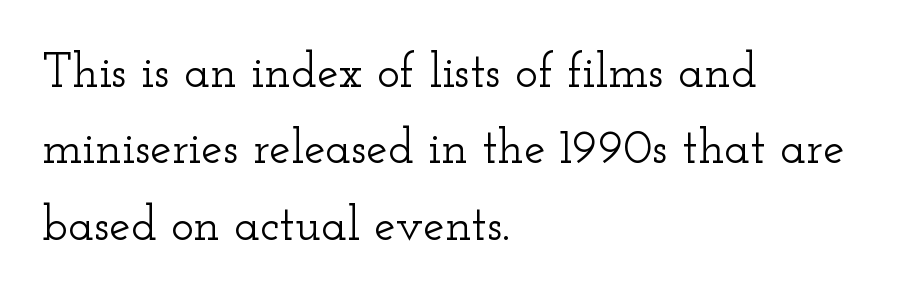
The rows are spaced the way most documents space them. Casual observation: everything's shoved over to the left. The text was rendered using a seriffed face with decorative stroke endings. Has an underline been added? It has not.
